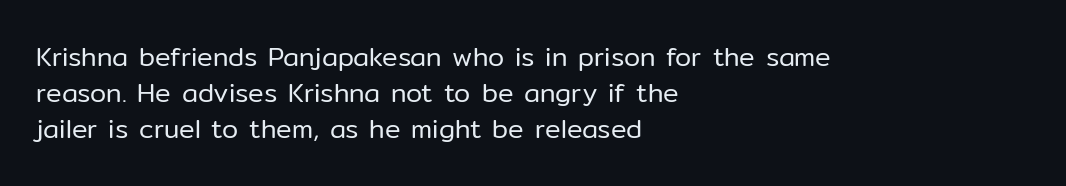
{"italic": "no", "bold": "no", "underline": "no", "align": "left", "line_spacing": "normal", "line_spacing_ratio": 1.39, "letter_spacing": "normal", "letter_spacing_em": 0.0, "glyph_px": 26}
